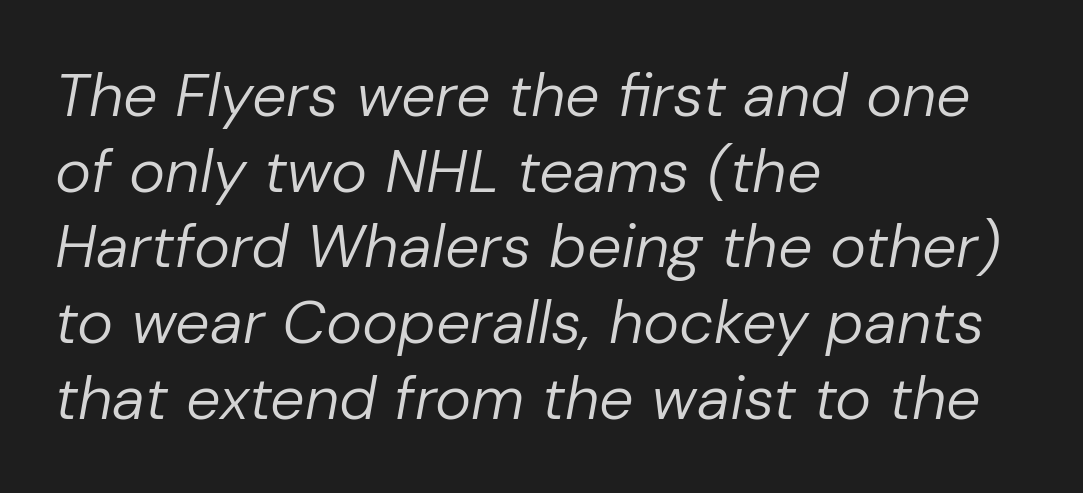
Q: Is the text bold? A: No.
Q: Is the text italic (slanted)? A: Yes, it leans right by about 10 degrees.
Q: Is the text underlined? A: No.
Q: How is the paragraph aligned? A: Left-aligned.
Q: Is the spacing between letters normal or unusually wide? A: Normal.
Q: Width (condensed, normal, or wide)? A: Normal.
Q: Stroke contrast? A: Low.
Q: x-height? A: Medium.
Q: Monospaced? A: No.
